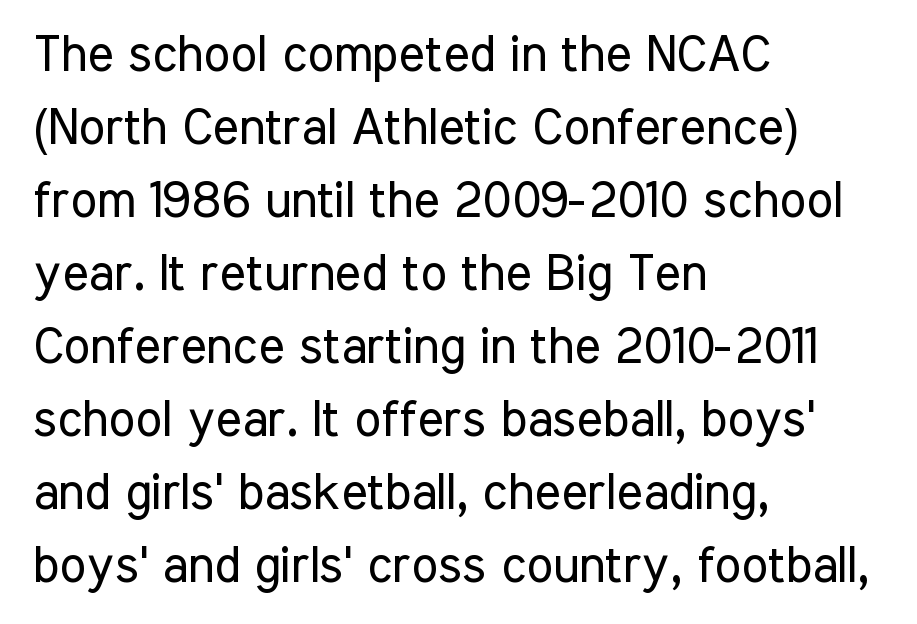
Q: Is the text bold? A: No.
Q: Is the text italic (slanted)? A: No, it is upright.
Q: Is the typeface a serif or a sans-serif typeface? A: Sans-serif.
Q: Is the text underlined? A: No.
Q: How is the paragraph aligned? A: Left-aligned.
Q: Is the spacing between letters normal or unusually wide? A: Normal.
Q: Is the spacing between lines tight, normal or loose? A: Normal.
Q: Width (condensed, normal, or wide)? A: Condensed.
Q: Stroke contrast? A: Low.
Q: x-height? A: Medium.
Q: Monospaced? A: No.
